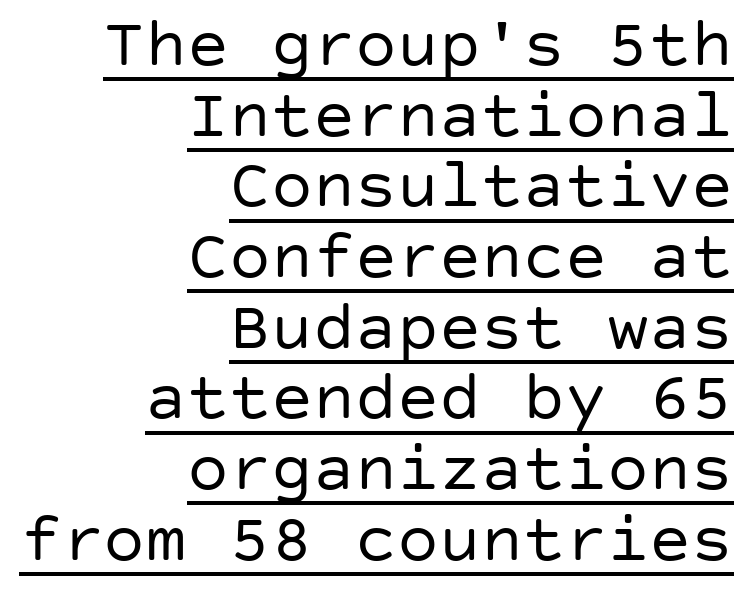
{"serif": "no", "italic": "no", "bold": "no", "weight": "regular", "width": "normal", "stroke_contrast": "low", "x_height": "large", "underline": "yes", "align": "right", "line_spacing": "tight", "line_spacing_ratio": 1.01, "letter_spacing": "normal", "letter_spacing_em": 0.0, "glyph_px": 70}
